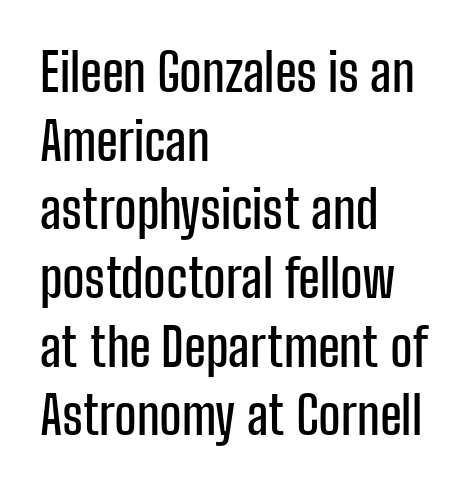
Q: Is the text italic (slanted)? A: No, it is upright.
Q: Is the typeface a serif or a sans-serif typeface? A: Sans-serif.
Q: Is the text underlined? A: No.
Q: How is the paragraph aligned? A: Left-aligned.
Q: Is the spacing between letters normal or unusually wide? A: Normal.
Q: Is the spacing between lines tight, normal or loose? A: Normal.
Q: Width (condensed, normal, or wide)? A: Condensed.
Q: Stroke contrast? A: Low.
Q: x-height? A: Medium.
Q: Monospaced? A: No.
